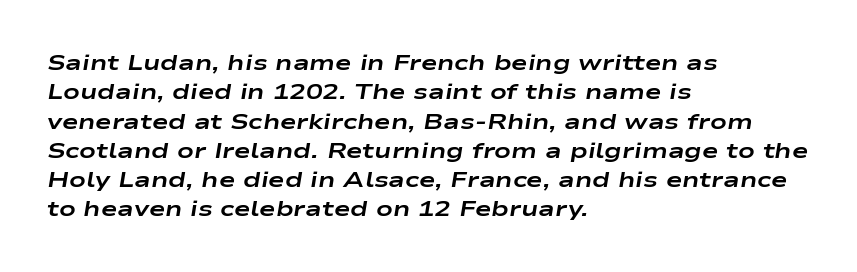
The image shows 22 px bold type, italic (leaning right); set left-aligned, normal line spacing (1.33x), normal letter spacing, not underlined.
